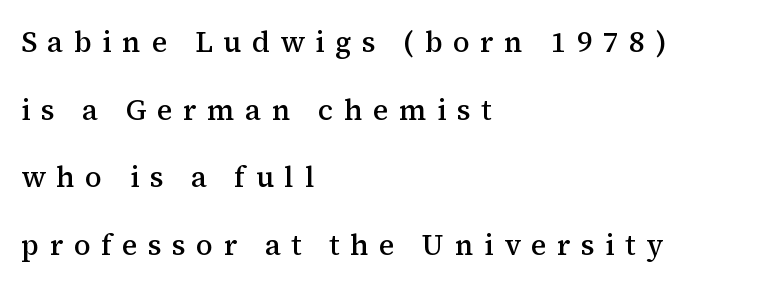
Underlining? Definitely not there. Horizontally, the lines are justified to the leading edge only. You could not count columns in this text — the font is proportionally spaced. The font's upright variant was chosen for this text. Each word looks stretched out because of the extra space between its letters. The lines are spread far apart with generous leading.
